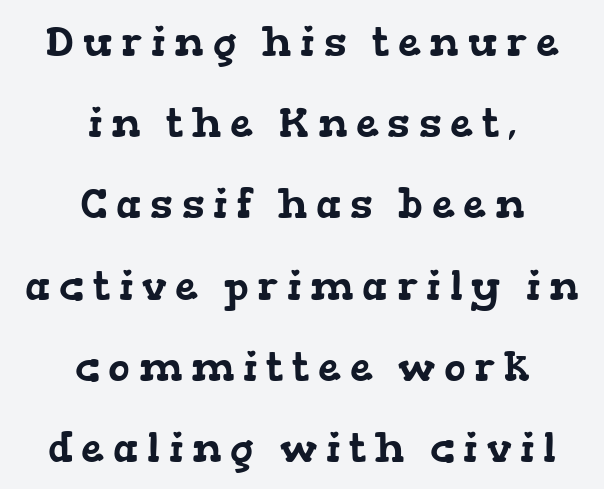
The image shows 41 px wide serif type; set centered, loose line spacing (1.98x), unusually wide letter spacing (+0.21 em), not underlined; low stroke contrast and a medium x-height.
